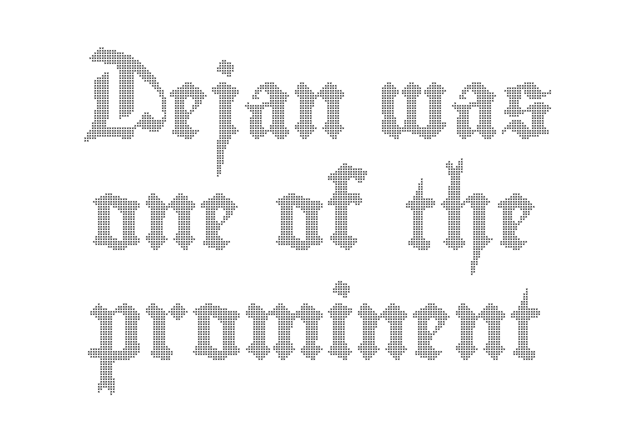
Tracking value appears to be zero — textbook default spacing. Notice how descenders clear the ascenders below comfortably — that's standard leading. This sample uses an upright cut, with every glyph sitting square on the baseline. Think of a printed novel: that variable character pitch is what you see here. Underlining? Definitely not there.
